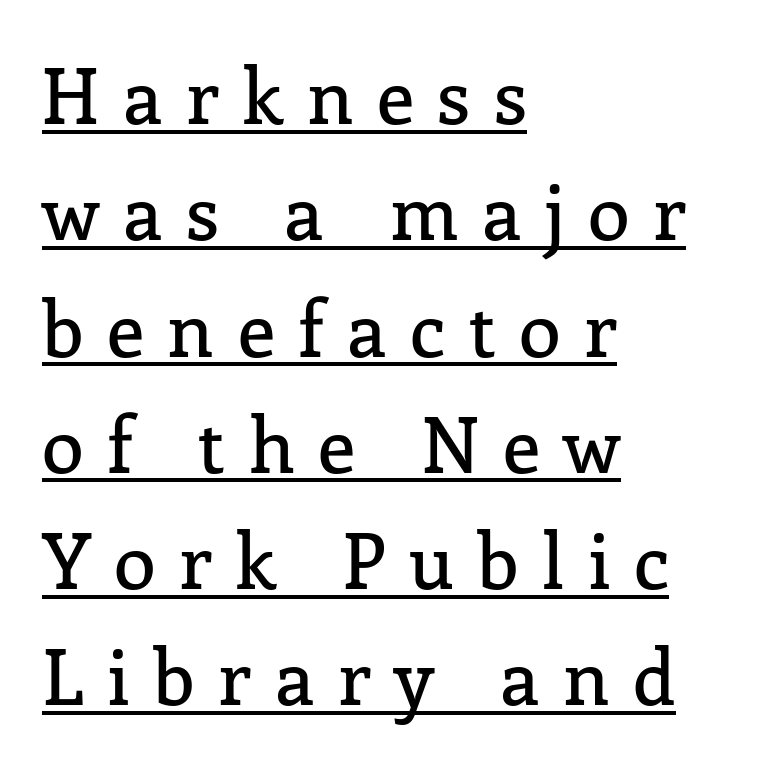
{"serif": "yes", "italic": "no", "width": "normal", "stroke_contrast": "low", "x_height": "medium", "monospaced": "no", "underline": "yes", "align": "left", "line_spacing": "normal", "line_spacing_ratio": 1.53, "letter_spacing": "wide", "letter_spacing_em": 0.31, "glyph_px": 76}
